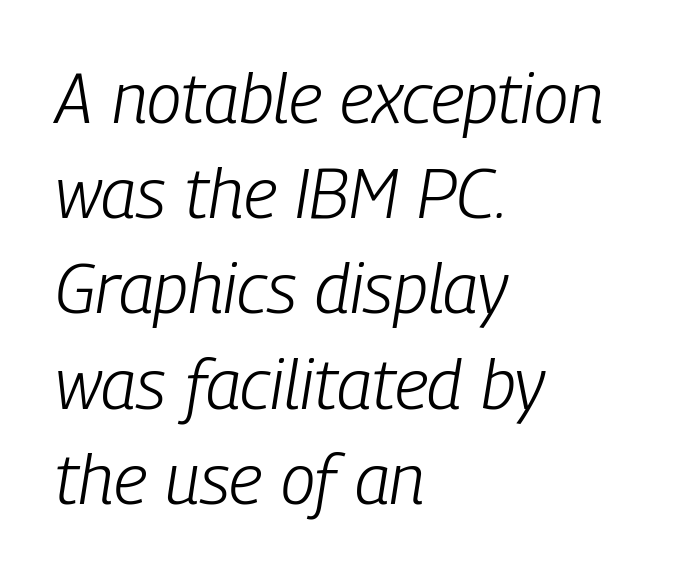
Q: Is the text bold? A: No.
Q: Is the text italic (slanted)? A: Yes, it leans right by about 9 degrees.
Q: Is the text underlined? A: No.
Q: How is the paragraph aligned? A: Left-aligned.
Q: Is the spacing between letters normal or unusually wide? A: Normal.
Q: Is the spacing between lines tight, normal or loose? A: Normal.
Q: Width (condensed, normal, or wide)? A: Condensed.
Q: Stroke contrast? A: Low.
Q: x-height? A: Medium.
Q: Monospaced? A: No.
